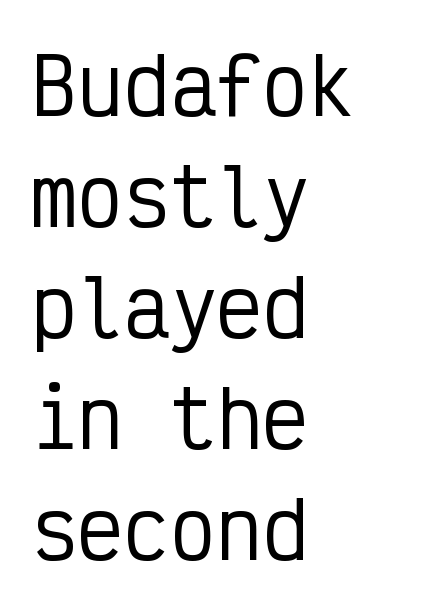
The image shows 77 px condensed sans-serif type, upright, monospaced; set left-aligned, normal line spacing (1.44x), normal letter spacing, not underlined; low stroke contrast and a medium x-height.
